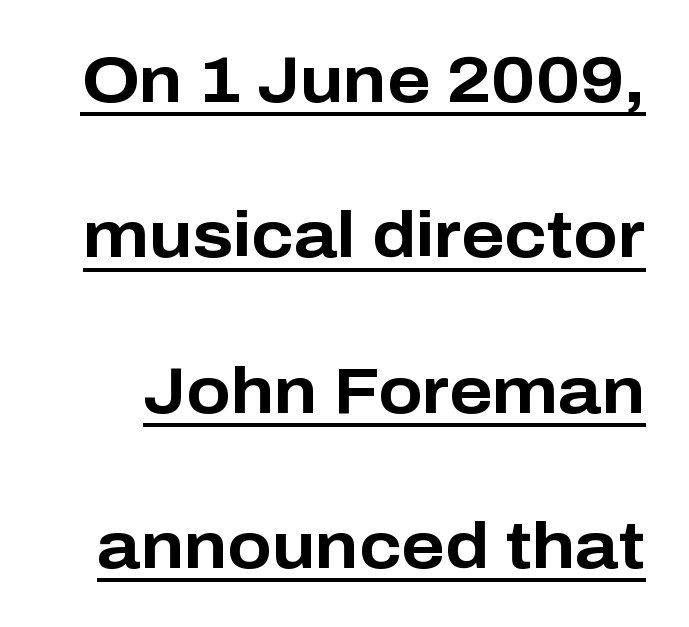
{"serif": "no", "italic": "no", "bold": "yes", "weight": "bold", "width": "normal", "stroke_contrast": "low", "x_height": "medium", "monospaced": "no", "underline": "yes", "line_spacing": "loose", "line_spacing_ratio": 2.39, "letter_spacing": "normal", "letter_spacing_em": 0.0, "glyph_px": 65}
